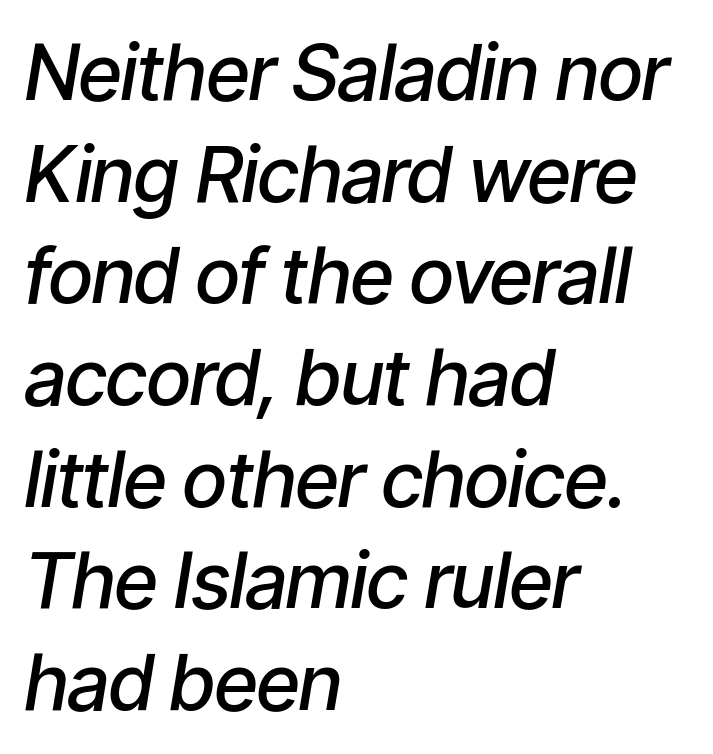
Q: Is the text bold? A: Semi-bold.
Q: Is the text italic (slanted)? A: Yes, it leans right by about 9 degrees.
Q: Is the text underlined? A: No.
Q: How is the paragraph aligned? A: Left-aligned.
Q: Is the spacing between letters normal or unusually wide? A: Normal.
Q: Is the spacing between lines tight, normal or loose? A: Normal.
Q: Width (condensed, normal, or wide)? A: Condensed.
Q: Stroke contrast? A: Low.
Q: x-height? A: Medium.
Q: Monospaced? A: No.
